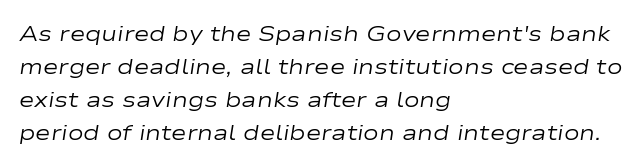
Vertical stems look standard width or narrower in stroke. The passage is arranged the way most books set body copy — flush left. The designer left line spacing at the default. The strip under each line holds only bare page. You could call the tracking neutral — neither tight nor loose.
